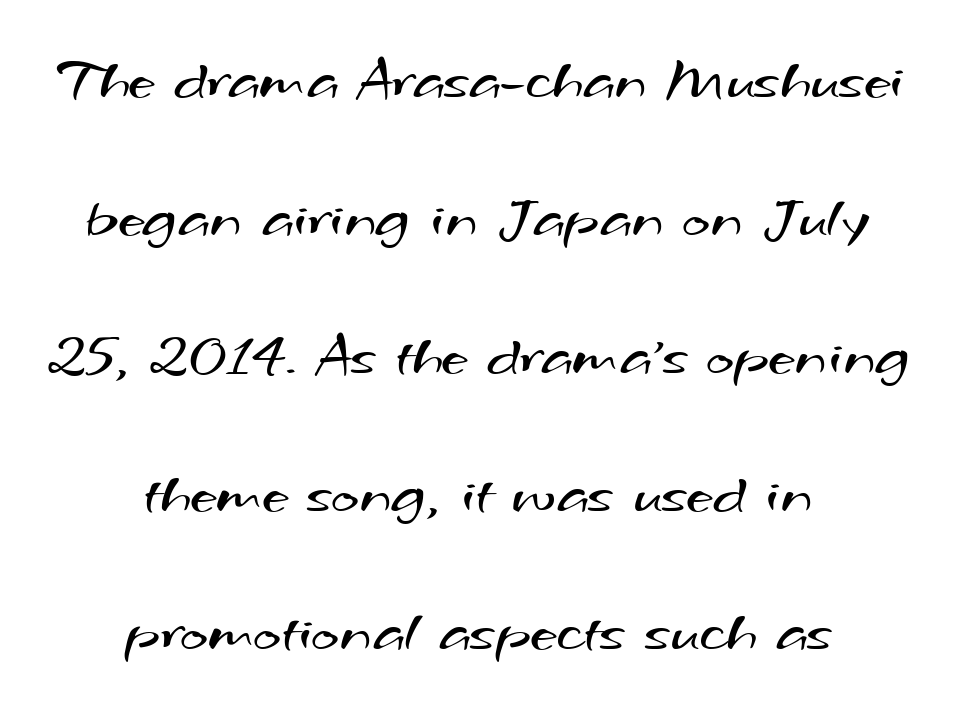
{"serif": "no", "bold": "no", "weight": "regular", "width": "wide", "stroke_contrast": "medium", "x_height": "small", "monospaced": "no", "underline": "no", "align": "center", "line_spacing": "loose", "line_spacing_ratio": 2.3, "letter_spacing": "normal", "letter_spacing_em": 0.0, "glyph_px": 60}
